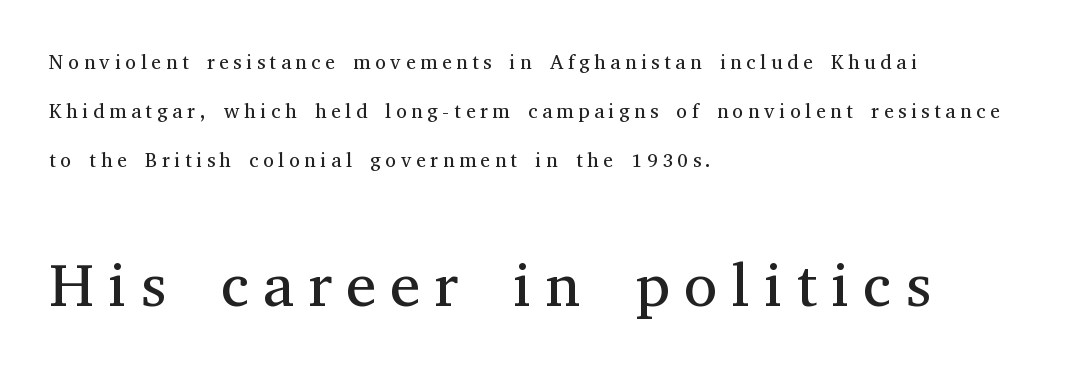
{"serif": "yes", "italic": "no", "bold": "no", "weight": "regular", "width": "normal", "stroke_contrast": "medium", "x_height": "medium", "monospaced": "no", "underline": "no", "align": "left", "line_spacing": "loose", "line_spacing_ratio": 2.46, "letter_spacing": "wide", "letter_spacing_em": 0.23, "larger_block": "second", "size_ratio": 3.05, "glyph_px": 61}
